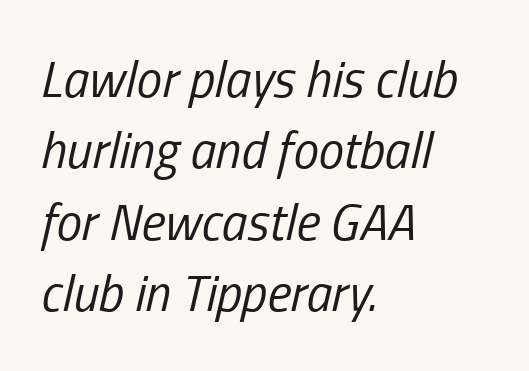
Characters are canted at an angle relative to the baseline's perpendicular. Reading down the block, your eye returns to a fixed left position each line. This rendering leaves character spacing at its baseline value. Spacing verdict: proportional, widths tailored to each character. No word sits above an underline.
